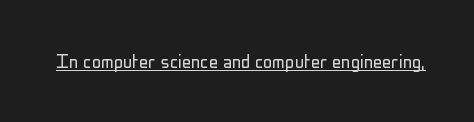
Q: Is the text bold? A: No.
Q: Is the text italic (slanted)? A: No, it is upright.
Q: Is the text underlined? A: Yes.
Q: Is the spacing between letters normal or unusually wide? A: Normal.
